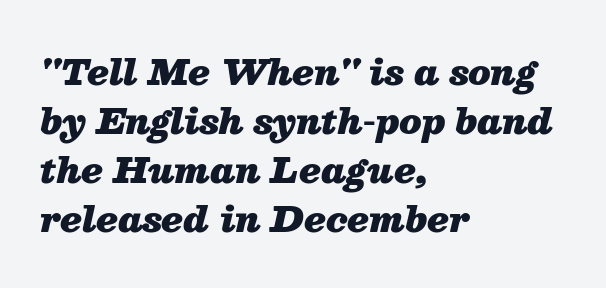
Q: Is the text bold? A: Yes.
Q: Is the text italic (slanted)? A: Yes, it leans right by about 13 degrees.
Q: Is the text underlined? A: No.
Q: How is the paragraph aligned? A: Left-aligned.
Q: Is the spacing between letters normal or unusually wide? A: Normal.
Q: Is the spacing between lines tight, normal or loose? A: Normal.
Q: Width (condensed, normal, or wide)? A: Normal.
Q: Stroke contrast? A: Medium.
Q: x-height? A: Medium.
Q: Monospaced? A: No.
